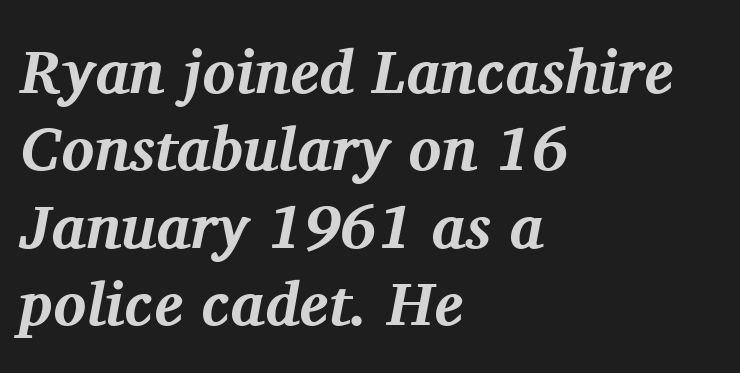
Each row of text sits above clean, open space. Designer's note — italics engaged. Short note: letters normally spaced. Horizontal alignment here is leftward, the default for most running prose. Each letter's strokes conclude with small projecting serifs. On the weight axis this lands at bold, roughly 700.
